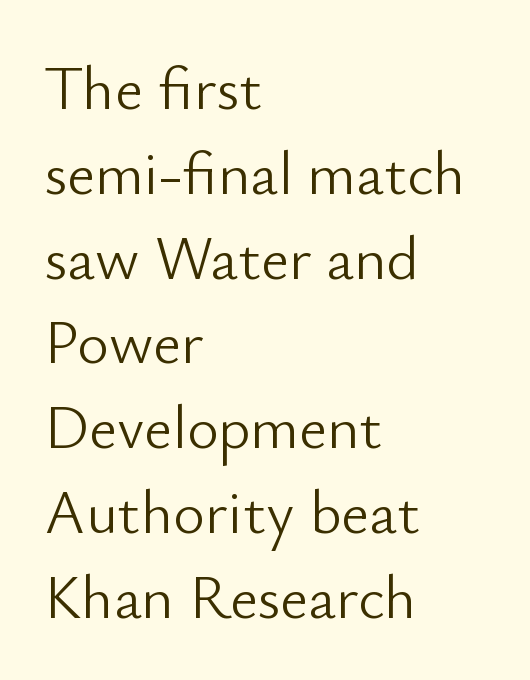
The image shows 61 px light sans-serif type, upright; set left-aligned, normal line spacing (1.39x), normal letter spacing, not underlined; low stroke contrast and a small x-height.
